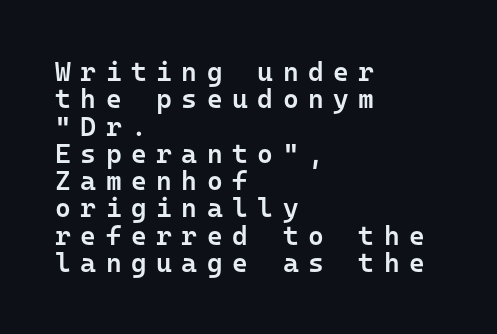
Posture: straight, roman, zero tilt. Weight check: semibold — heavier than regular, not quite bold. Successive baselines arrive quickly, one right under another. Characters follow at a spacing far wider than the type designer built in.
